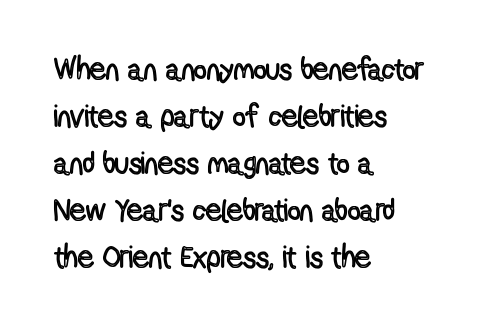
The image shows 31 px condensed type, upright; set left-aligned, normal line spacing (1.52x), normal letter spacing, not underlined; a medium x-height.
